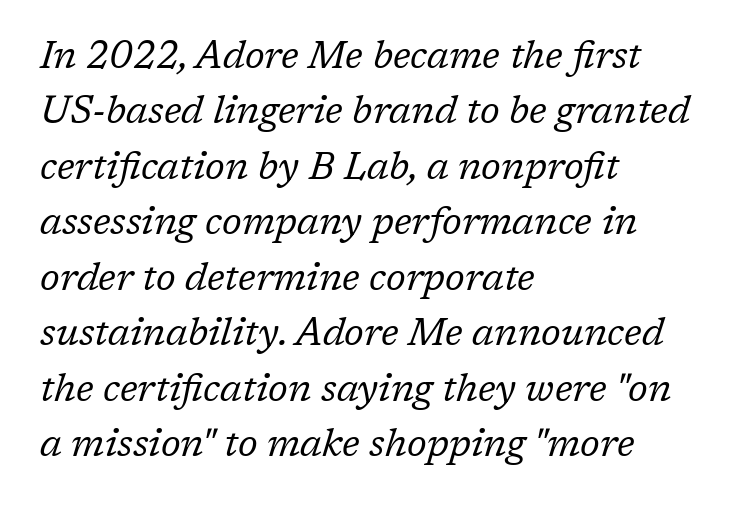
The space between consecutive lines is moderate. Old-style or modern, the face here clearly has serifs. Stems here are at most as thick as an everyday book face. Tall strokes in this sample are angled rather than plumb. The passage shown is not underscored anywhere. The rendering anchors every line to the left-hand side.
